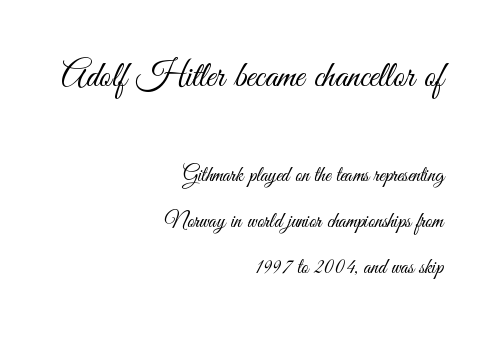
Q: Is the text bold? A: No.
Q: Is the text italic (slanted)? A: Yes.
Q: Is the typeface a serif or a sans-serif typeface? A: Sans-serif.
Q: Is the text underlined? A: No.
Q: How is the paragraph aligned? A: Right-aligned.
Q: Is the spacing between letters normal or unusually wide? A: Normal.
Q: Is the spacing between lines tight, normal or loose? A: Loose.
Q: Which block of text is set in a larger size, the first (top) or the second (bottom)? A: The first (top) one.
Q: Width (condensed, normal, or wide)? A: Condensed.
Q: Stroke contrast? A: Medium.
Q: x-height? A: Small.
Q: Monospaced? A: No.
